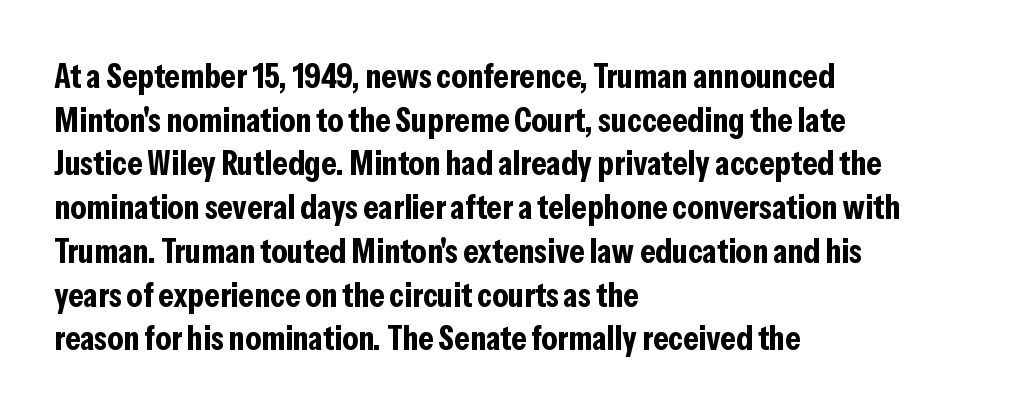
Q: Is the text bold? A: Yes.
Q: Is the text italic (slanted)? A: No, it is upright.
Q: Is the typeface a serif or a sans-serif typeface? A: Sans-serif.
Q: Is the text underlined? A: No.
Q: How is the paragraph aligned? A: Left-aligned.
Q: Is the spacing between letters normal or unusually wide? A: Normal.
Q: Is the spacing between lines tight, normal or loose? A: Normal.
Q: Width (condensed, normal, or wide)? A: Condensed.
Q: Stroke contrast? A: Low.
Q: x-height? A: Medium.
Q: Monospaced? A: No.
